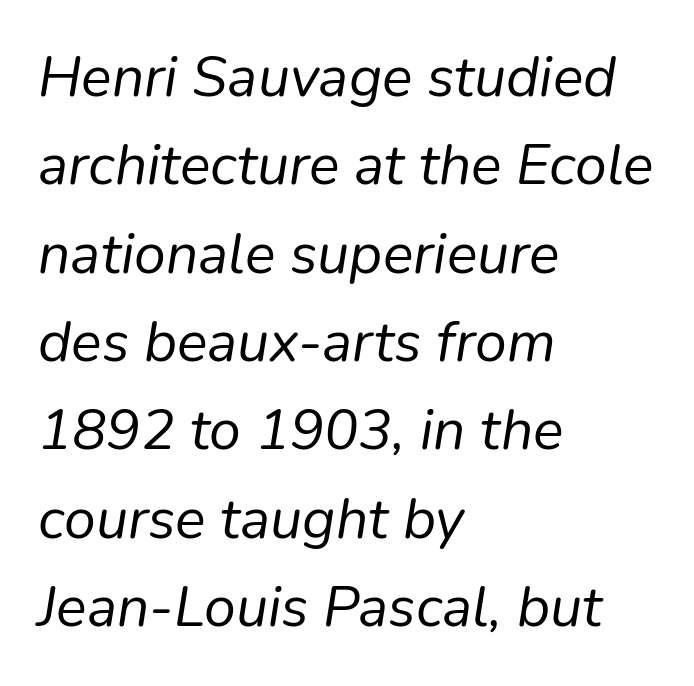
The image shows 57 px regular-weight type, italic (leaning right); set left-aligned, normal line spacing (1.55x), normal letter spacing, not underlined; low stroke contrast and a medium x-height.
